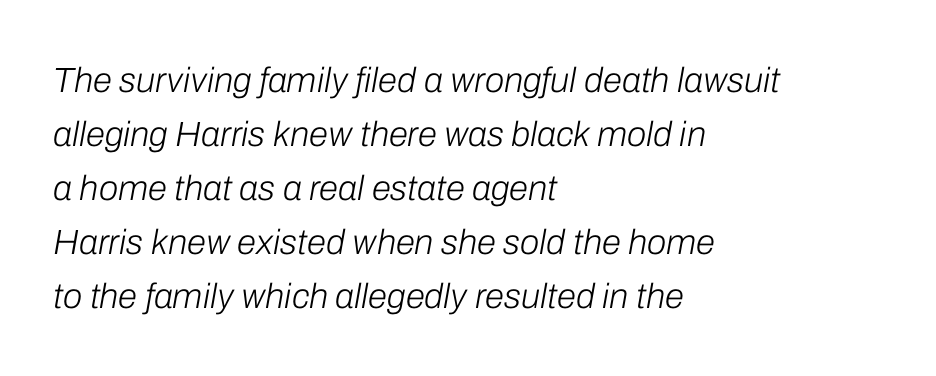
The image shows 35 px light type, italic (leaning right); set left-aligned, normal line spacing (1.54x), normal letter spacing, not underlined; low stroke contrast and a medium x-height.
